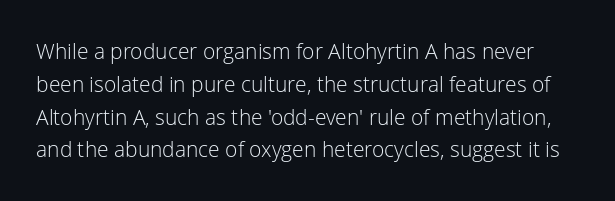
Q: Is the text bold? A: No.
Q: Is the text italic (slanted)? A: No, it is upright.
Q: Is the text underlined? A: No.
Q: Is the spacing between letters normal or unusually wide? A: Normal.
Q: Is the spacing between lines tight, normal or loose? A: Normal.
